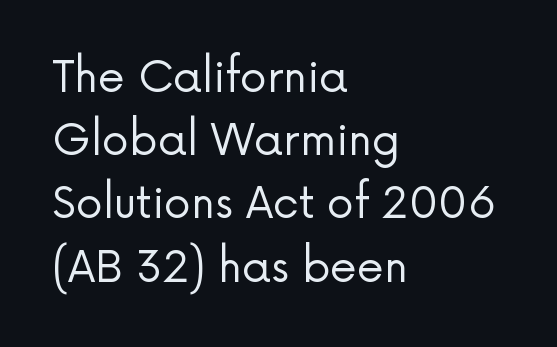
Q: Is the text bold? A: No.
Q: Is the text italic (slanted)? A: No, it is upright.
Q: Is the typeface a serif or a sans-serif typeface? A: Sans-serif.
Q: Is the text underlined? A: No.
Q: How is the paragraph aligned? A: Left-aligned.
Q: Is the spacing between letters normal or unusually wide? A: Normal.
Q: Is the spacing between lines tight, normal or loose? A: Normal.
Q: Width (condensed, normal, or wide)? A: Normal.
Q: Stroke contrast? A: Low.
Q: x-height? A: Medium.
Q: Monospaced? A: No.
